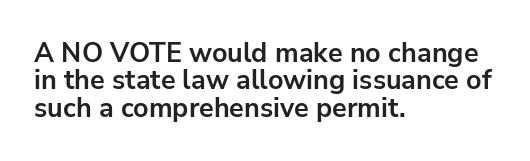
Q: Is the text bold? A: Yes.
Q: Is the text italic (slanted)? A: No, it is upright.
Q: Is the text underlined? A: No.
Q: How is the paragraph aligned? A: Left-aligned.
Q: Is the spacing between letters normal or unusually wide? A: Normal.
Q: Is the spacing between lines tight, normal or loose? A: Tight.
